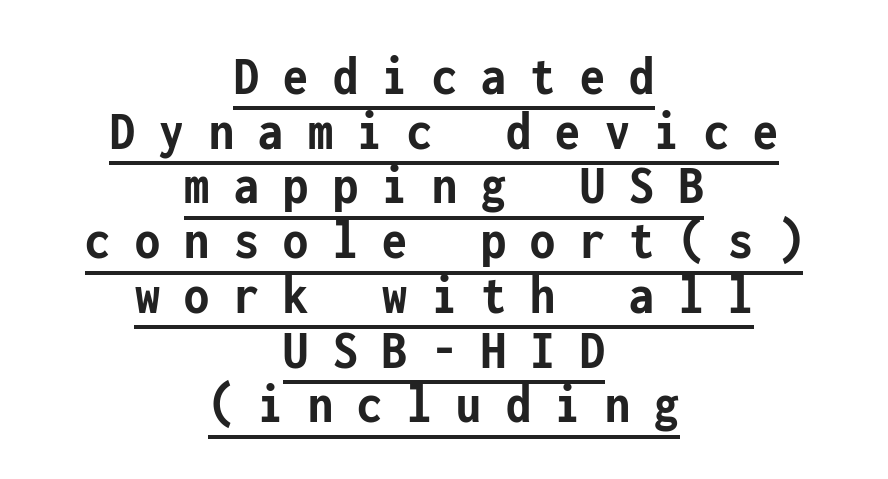
{"serif": "no", "italic": "no", "bold": "yes", "weight": "semibold", "width": "condensed", "stroke_contrast": "low", "x_height": "medium", "monospaced": "yes", "underline": "yes", "align": "center", "line_spacing": "tight", "line_spacing_ratio": 0.96, "letter_spacing": "wide", "letter_spacing_em": 0.43, "glyph_px": 57}
